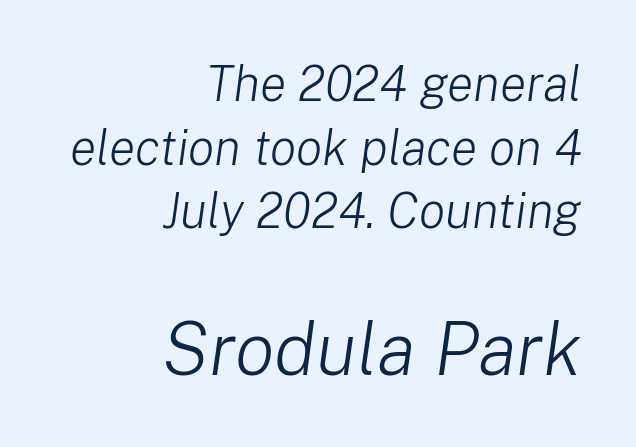
{"italic": "yes", "lean": "right", "slant_degrees": 8, "bold": "no", "weight": "light", "width": "normal", "stroke_contrast": "low", "x_height": "medium", "monospaced": "no", "underline": "no", "align": "right", "line_spacing": "normal", "line_spacing_ratio": 1.3, "letter_spacing": "normal", "letter_spacing_em": 0.0, "larger_block": "second", "size_ratio": 1.51, "glyph_px": 74}
